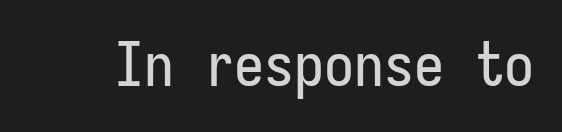
{"serif": "no", "italic": "no", "width": "condensed", "stroke_contrast": "low", "x_height": "medium", "underline": "no", "letter_spacing": "normal", "letter_spacing_em": 0.0, "glyph_px": 60}
